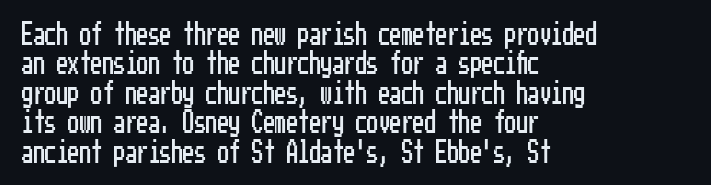
{"italic": "no", "underline": "no", "align": "left", "line_spacing": "normal", "line_spacing_ratio": 1.28, "letter_spacing": "normal", "letter_spacing_em": 0.0, "glyph_px": 23}
